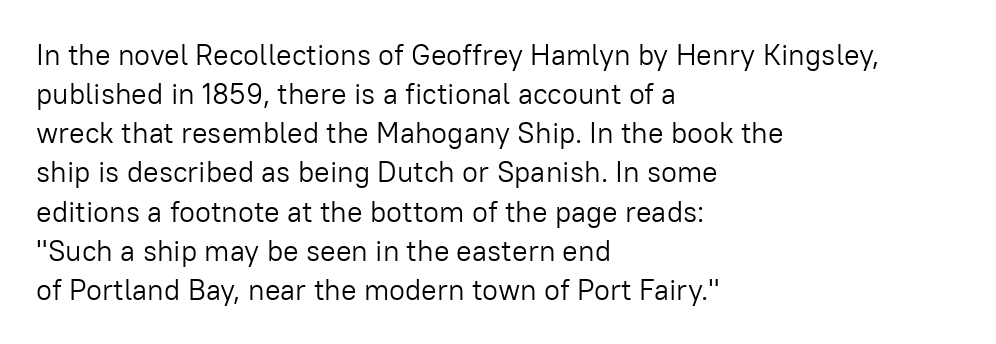
The image shows 29 px light sans-serif type, upright; set left-aligned, normal line spacing (1.35x), normal letter spacing, not underlined; low stroke contrast and a medium x-height.
